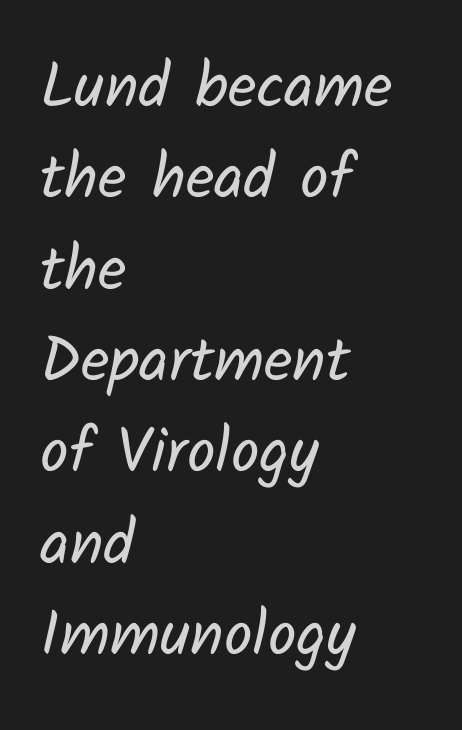
{"serif": "no", "bold": "no", "weight": "regular", "width": "normal", "stroke_contrast": "low", "x_height": "medium", "monospaced": "no", "underline": "no", "align": "left", "line_spacing": "normal", "line_spacing_ratio": 1.45, "letter_spacing": "normal", "letter_spacing_em": 0.0, "glyph_px": 63}
